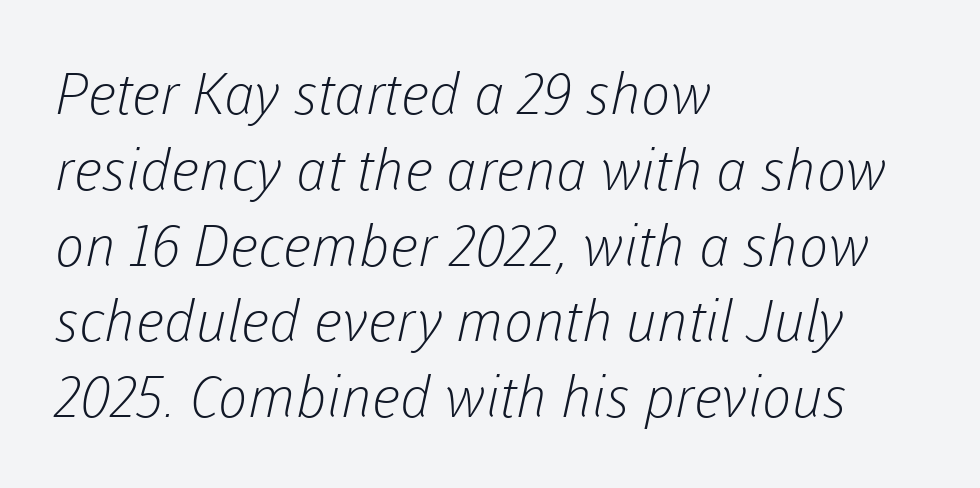
{"serif": "no", "bold": "no", "weight": "light", "width": "normal", "stroke_contrast": "low", "x_height": "medium", "monospaced": "no", "underline": "no", "align": "left", "line_spacing": "normal", "line_spacing_ratio": 1.33, "letter_spacing": "normal", "letter_spacing_em": 0.0, "glyph_px": 57}
